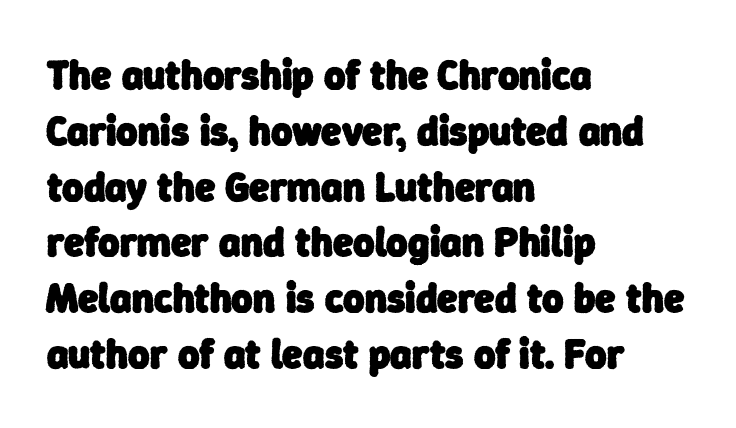
Unmarked baselines from the first word to the last. The rendering shows plain stroke endings on the letterforms — a sans-serif design. Vertically, the passage feels balanced, rows spaced as you'd expect. Every row of glyphs begins at an identical x-position on the left. The passage shown has conventional tracking throughout.
